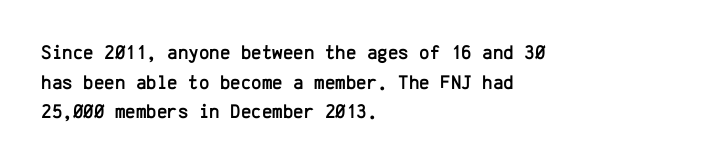
The image shows 20 px text type, upright; set left-aligned, normal line spacing (1.48x), normal letter spacing, not underlined.
